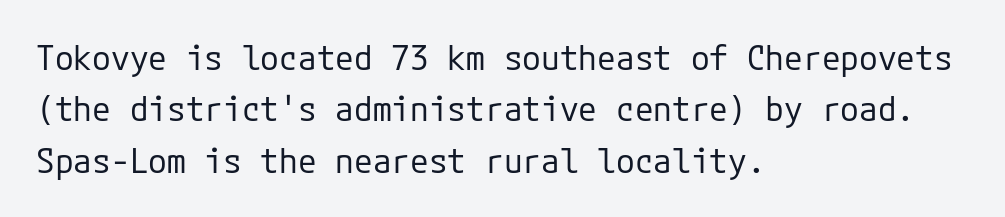
The image shows 34 px regular-weight sans-serif type, upright; set left-aligned, normal line spacing (1.51x), normal letter spacing, not underlined; low stroke contrast and a medium x-height.
